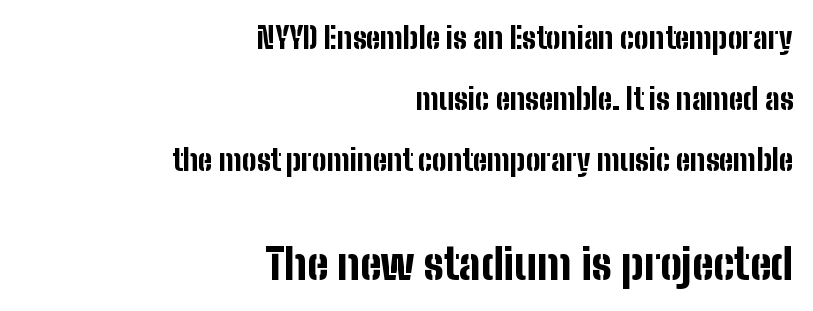
{"serif": "no", "italic": "no", "bold": "yes", "weight": "bold", "width": "condensed", "stroke_contrast": "low", "x_height": "medium", "monospaced": "no", "underline": "no", "align": "right", "line_spacing": "loose", "line_spacing_ratio": 2.1, "letter_spacing": "normal", "letter_spacing_em": 0.0, "larger_block": "second", "size_ratio": 1.48, "glyph_px": 43}
